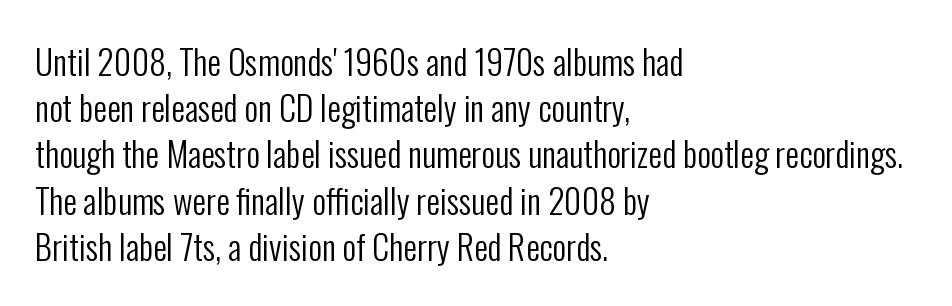
Q: Is the text bold? A: No.
Q: Is the text italic (slanted)? A: No, it is upright.
Q: Is the typeface a serif or a sans-serif typeface? A: Sans-serif.
Q: Is the text underlined? A: No.
Q: How is the paragraph aligned? A: Left-aligned.
Q: Is the spacing between letters normal or unusually wide? A: Normal.
Q: Is the spacing between lines tight, normal or loose? A: Normal.
Q: Width (condensed, normal, or wide)? A: Condensed.
Q: Stroke contrast? A: Low.
Q: x-height? A: Medium.
Q: Monospaced? A: No.
